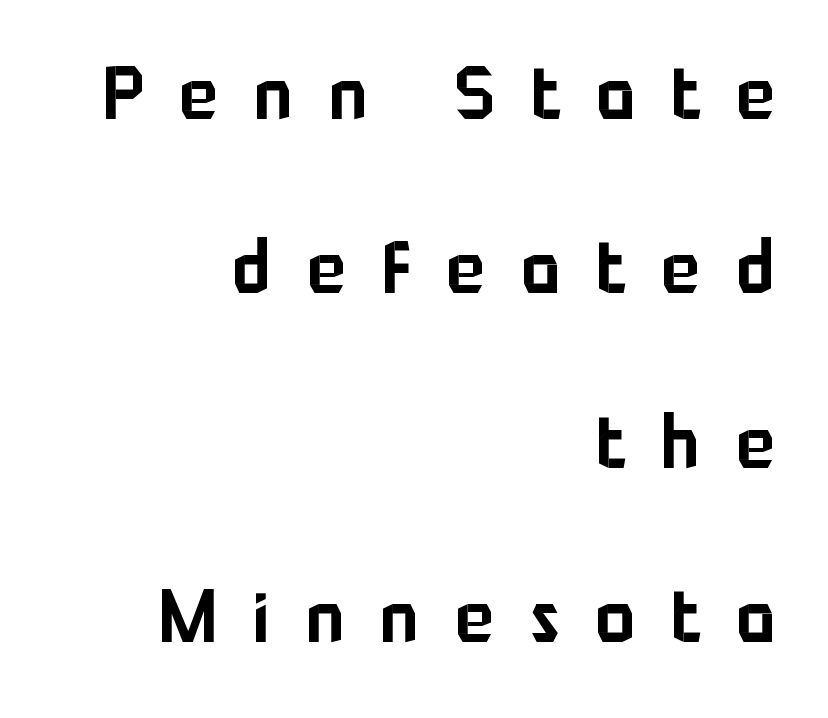
Q: Is the text italic (slanted)? A: No, it is upright.
Q: Is the typeface a serif or a sans-serif typeface? A: Sans-serif.
Q: Is the text underlined? A: No.
Q: How is the paragraph aligned? A: Right-aligned.
Q: Is the spacing between letters normal or unusually wide? A: Unusually wide.
Q: Is the spacing between lines tight, normal or loose? A: Loose.
Q: Width (condensed, normal, or wide)? A: Normal.
Q: Stroke contrast? A: Low.
Q: x-height? A: Medium.
Q: Monospaced? A: No.
